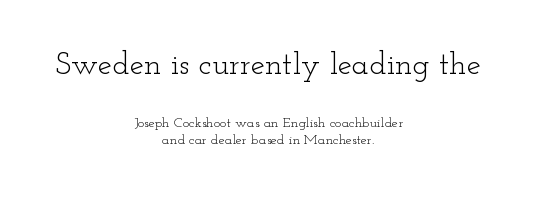
The image shows 32 px light, wide serif type, upright; set centered, normal line spacing (1.25x), normal letter spacing, not underlined; the first (top) block is 2.29x larger; low stroke contrast and a small x-height.
